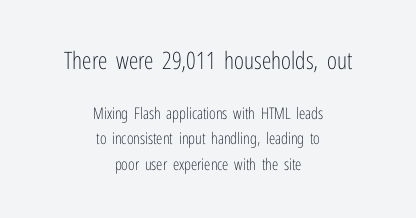
These lines are centered, leaving both edges ragged. No heavy texture on the line: the type isn't bold. Posture: vertical. Default kerning and tracking; the words read as compact shapes. Regarding leading, the lines here are spaced in the standard way.
